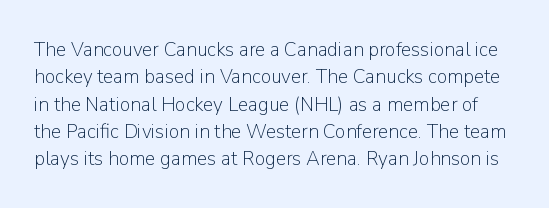
The font sits on the lighter half of the weight spectrum, regular included. Type without underlining. The horizontal fit of the characters is conventional and even. The type sits square on the baseline with zero lean. The lines sit at an ordinary, default distance from one another.
